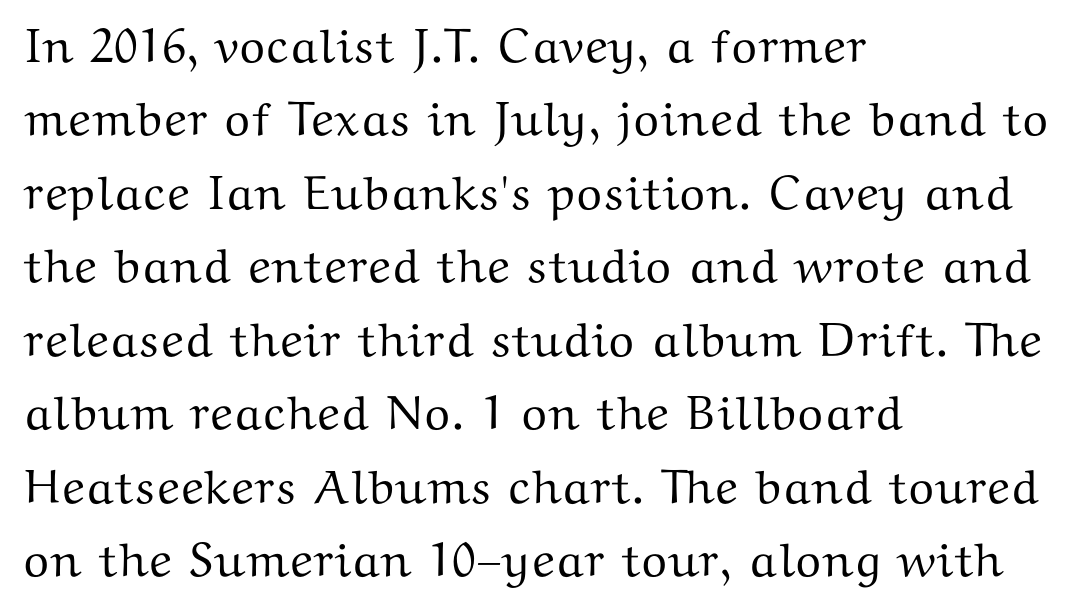
{"serif": "yes", "italic": "no", "width": "wide", "stroke_contrast": "medium", "x_height": "medium", "monospaced": "no", "underline": "no", "align": "left", "line_spacing": "normal", "line_spacing_ratio": 1.53, "letter_spacing": "normal", "letter_spacing_em": 0.0, "glyph_px": 48}
